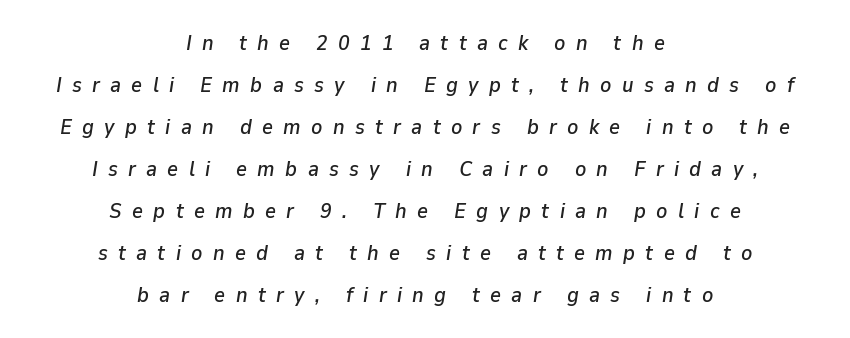
Q: Is the text italic (slanted)? A: Yes, it leans right by about 9 degrees.
Q: Is the text underlined? A: No.
Q: How is the paragraph aligned? A: Centered.
Q: Is the spacing between letters normal or unusually wide? A: Unusually wide.
Q: Is the spacing between lines tight, normal or loose? A: Loose.
